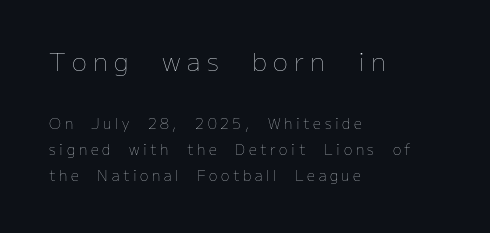
The image shows 25 px text type, upright; set left-aligned, line spacing 1.87x, unusually wide letter spacing (+0.26 em), not underlined; the first (top) block is 1.79x larger.
